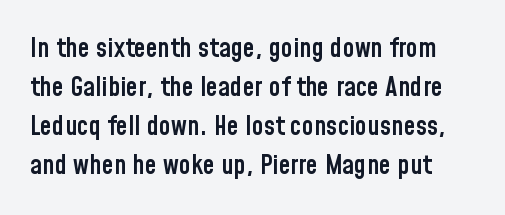
{"italic": "no", "bold": "semi", "underline": "no", "line_spacing": "normal", "line_spacing_ratio": 1.44, "letter_spacing": "normal", "letter_spacing_em": 0.0, "glyph_px": 27}
